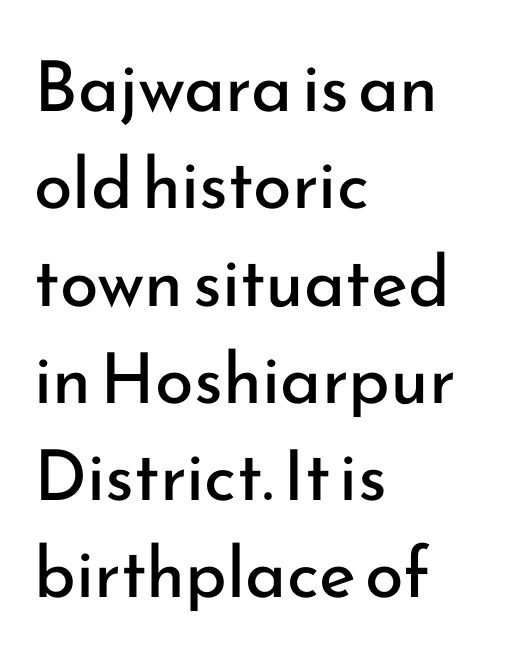
Posture: straight, roman, zero tilt. Leading: standard. Spacing verdict: proportional, widths tailored to each character. The compositor pushed each line to the left boundary.
